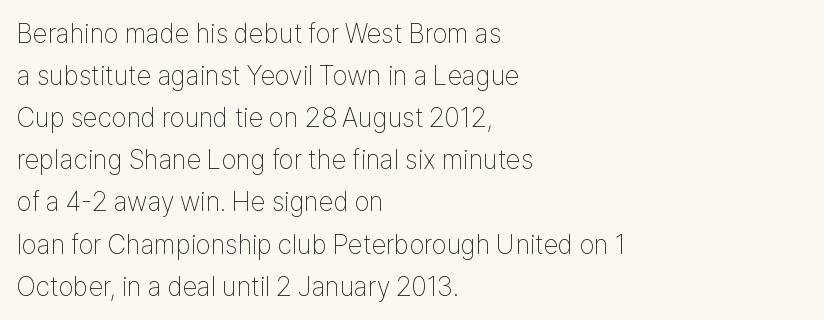
The image shows 27 px text type, upright; set left-aligned, normal line spacing (1.56x), normal letter spacing, not underlined.
